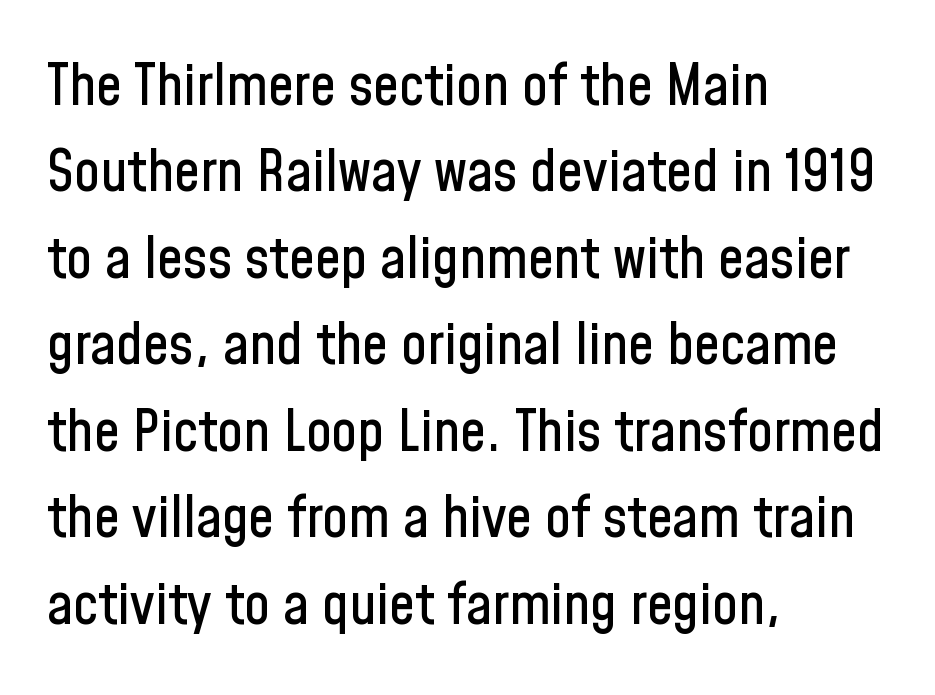
Q: Is the text italic (slanted)? A: No, it is upright.
Q: Is the typeface a serif or a sans-serif typeface? A: Sans-serif.
Q: Is the text underlined? A: No.
Q: How is the paragraph aligned? A: Left-aligned.
Q: Is the spacing between letters normal or unusually wide? A: Normal.
Q: Is the spacing between lines tight, normal or loose? A: Normal.
Q: Width (condensed, normal, or wide)? A: Condensed.
Q: Stroke contrast? A: Low.
Q: x-height? A: Medium.
Q: Monospaced? A: No.
